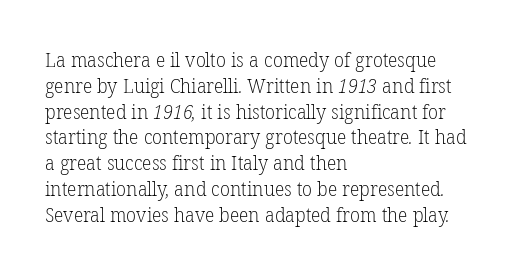
The image shows 20 px text type; set left-aligned, normal line spacing (1.29x), normal letter spacing, not underlined.
